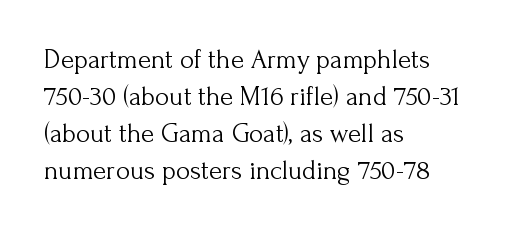
{"italic": "no", "bold": "no", "underline": "no", "align": "left", "line_spacing": "normal", "line_spacing_ratio": 1.37, "letter_spacing": "normal", "letter_spacing_em": 0.0, "glyph_px": 27}
